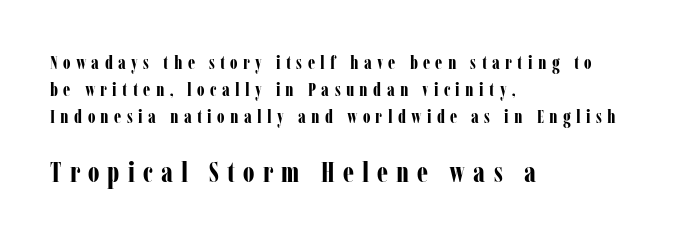
{"serif": "yes", "italic": "no", "bold": "yes", "weight": "bold", "width": "condensed", "stroke_contrast": "low", "x_height": "medium", "monospaced": "no", "underline": "no", "align": "left", "line_spacing": "normal", "line_spacing_ratio": 1.42, "letter_spacing": "wide", "letter_spacing_em": 0.28, "larger_block": "second", "size_ratio": 1.53, "glyph_px": 29}
